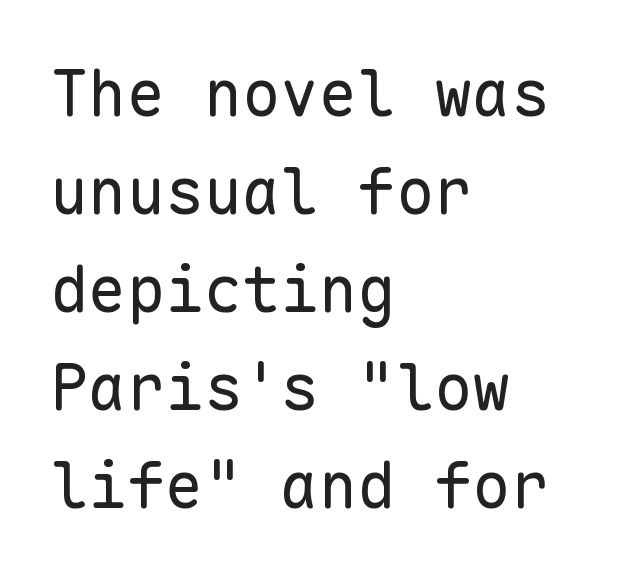
{"serif": "no", "italic": "no", "bold": "no", "weight": "regular", "width": "normal", "stroke_contrast": "low", "x_height": "medium", "monospaced": "yes", "underline": "no", "align": "left", "line_spacing": "normal", "line_spacing_ratio": 1.53, "letter_spacing": "normal", "letter_spacing_em": 0.0, "glyph_px": 64}
